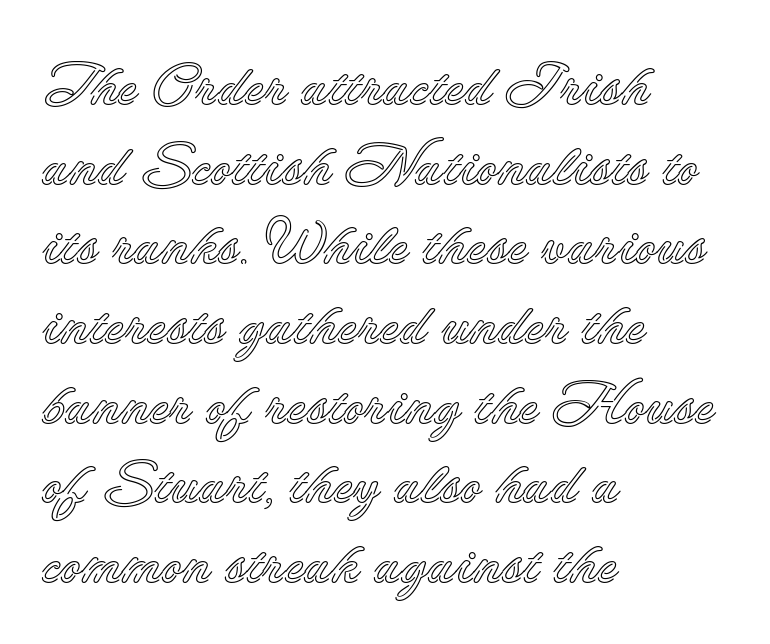
The image shows 59 px text type; set left-aligned, normal line spacing (1.35x), normal letter spacing, not underlined; a small x-height.
